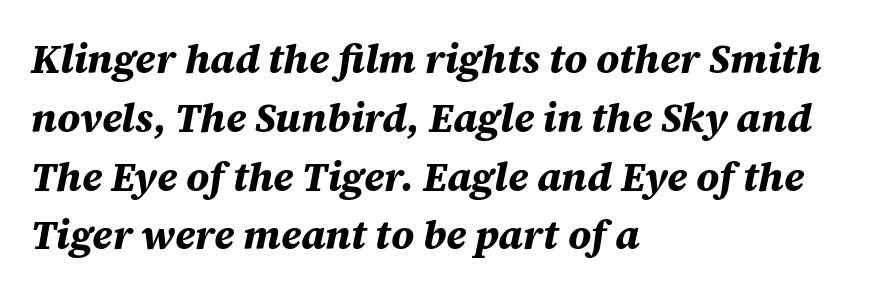
Q: Is the text bold? A: Yes.
Q: Is the text italic (slanted)? A: Yes, it leans right by about 12 degrees.
Q: Is the text underlined? A: No.
Q: How is the paragraph aligned? A: Left-aligned.
Q: Is the spacing between letters normal or unusually wide? A: Normal.
Q: Is the spacing between lines tight, normal or loose? A: Normal.
Q: Width (condensed, normal, or wide)? A: Normal.
Q: Stroke contrast? A: Medium.
Q: x-height? A: Large.
Q: Monospaced? A: No.
